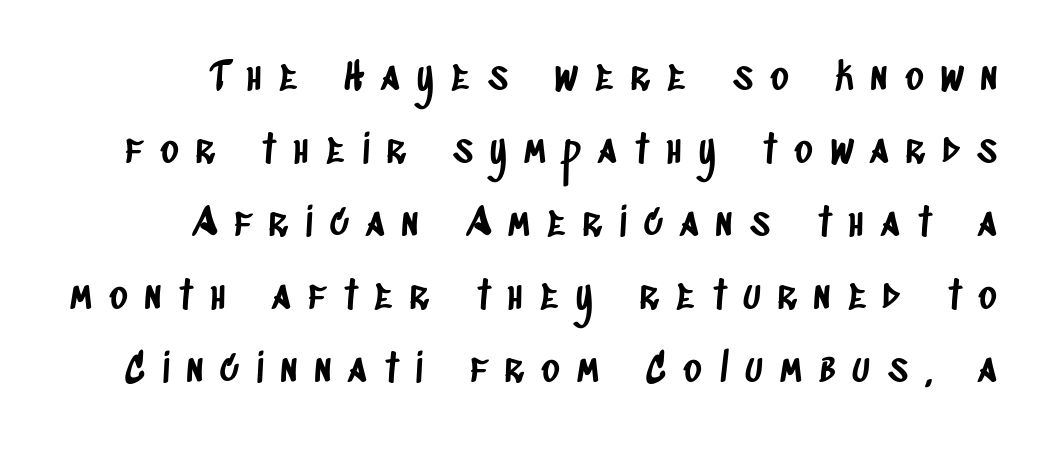
{"serif": "no", "width": "condensed", "stroke_contrast": "low", "x_height": "large", "monospaced": "no", "underline": "no", "line_spacing_ratio": 1.87, "letter_spacing": "wide", "letter_spacing_em": 0.44, "glyph_px": 39}
